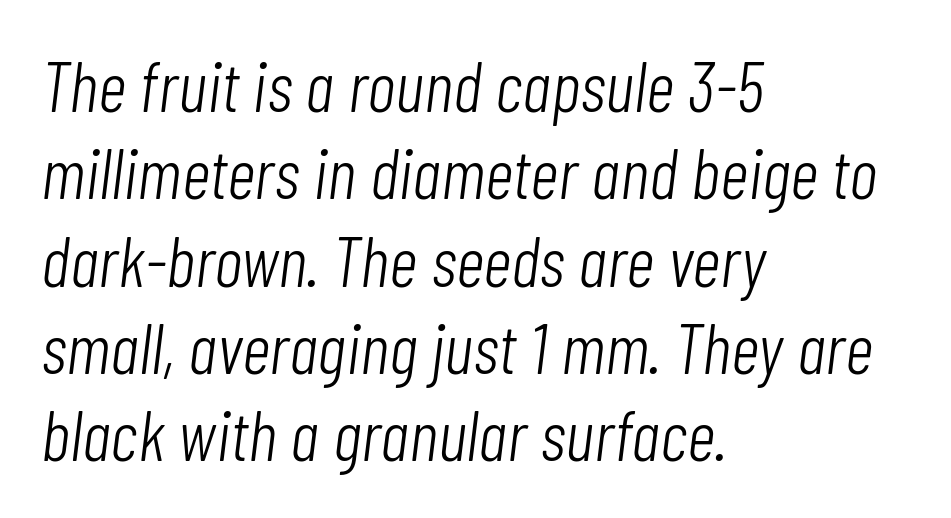
Q: Is the text bold? A: No.
Q: Is the text italic (slanted)? A: Yes, it leans right by about 7 degrees.
Q: Is the text underlined? A: No.
Q: How is the paragraph aligned? A: Left-aligned.
Q: Is the spacing between letters normal or unusually wide? A: Normal.
Q: Width (condensed, normal, or wide)? A: Condensed.
Q: Stroke contrast? A: Low.
Q: x-height? A: Medium.
Q: Monospaced? A: No.
